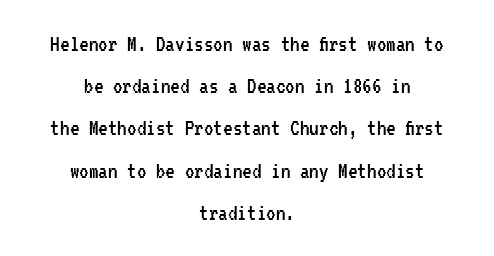
In terms of letterspacing, this is plain default setting. Every character sits straight up, as roman type does. Unbolded letterforms with no extra heft. The words here are not underlined. Teacher's note: observe the equal gaps on both sides — that is centered alignment.
